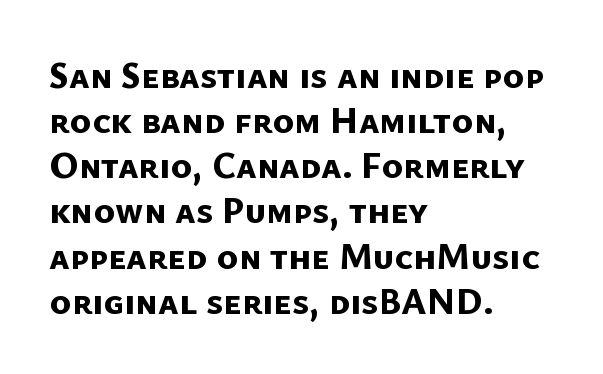
The rendering anchors every line to the left-hand side. Stroke terminals: plain, sans-serif. Words appear dense and cohesive because spacing is normal. These lines carry a lot of weight — the face is fully bold. Here the designer chose a conventional face with non-uniform glyph widths. The strip under each line holds only bare page.
